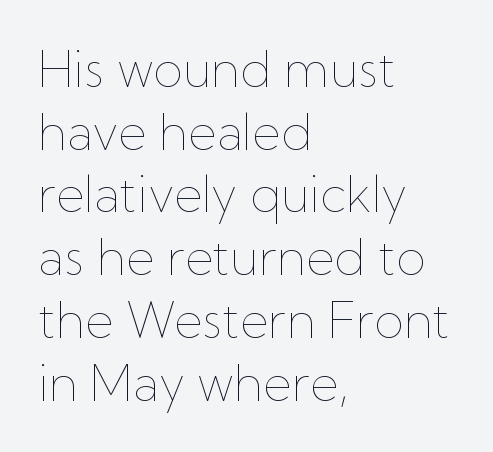
Spacing verdict: proportional, widths tailored to each character. This sample uses plain, unmodified letter spacing. Quick note: not italic, upright. Line starts are locked; line ends wander. No heavy texture on the line: the type isn't bold.
